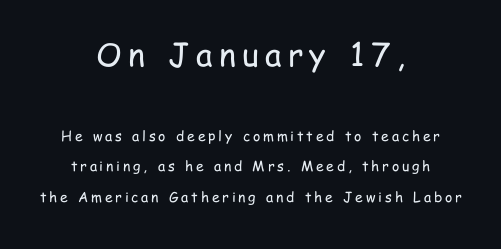
Q: Is the text bold? A: No.
Q: Is the text italic (slanted)? A: No, it is upright.
Q: Is the typeface a serif or a sans-serif typeface? A: Sans-serif.
Q: Is the text underlined? A: No.
Q: How is the paragraph aligned? A: Centered.
Q: Is the spacing between letters normal or unusually wide? A: Unusually wide.
Q: Is the spacing between lines tight, normal or loose? A: Loose.
Q: Which block of text is set in a larger size, the first (top) or the second (bottom)? A: The first (top) one.
Q: Width (condensed, normal, or wide)? A: Condensed.
Q: Stroke contrast? A: Low.
Q: x-height? A: Medium.
Q: Monospaced? A: No.
